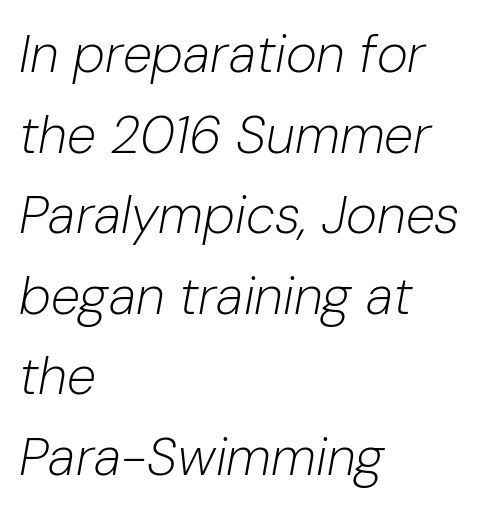
Q: Is the text bold? A: No.
Q: Is the text italic (slanted)? A: Yes, it leans right by about 10 degrees.
Q: Is the text underlined? A: No.
Q: How is the paragraph aligned? A: Left-aligned.
Q: Is the spacing between letters normal or unusually wide? A: Normal.
Q: Is the spacing between lines tight, normal or loose? A: Normal.
Q: Width (condensed, normal, or wide)? A: Normal.
Q: Stroke contrast? A: Low.
Q: x-height? A: Medium.
Q: Monospaced? A: No.
